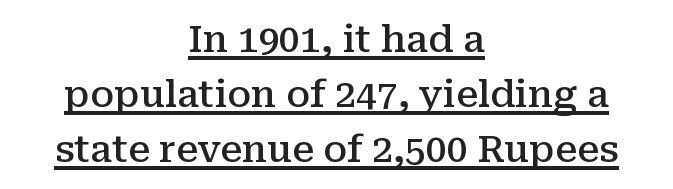
The image shows 37 px semibold serif type, upright; set centered, normal line spacing (1.48x), normal letter spacing, underlined; medium stroke contrast and a medium x-height.
